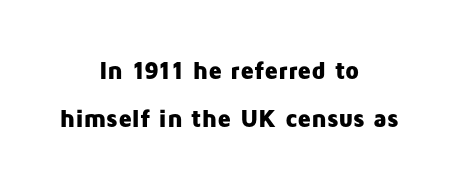
Heavy-handed strokes throughout: this text is bold. Nobody touched the tracking dial on this one. Honestly, there is no underline to notice here at all. Successive baselines arrive slowly, with a big drop between each. Is the block centered? Yes — each line is placed symmetrically about the middle.
